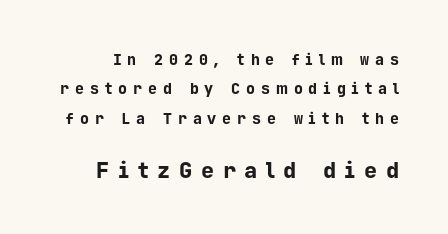
The image shows 22 px bold type, upright; set loose line spacing (1.96x), unusually wide letter spacing (+0.39 em), not underlined; the second (bottom) block is 1.47x larger.
